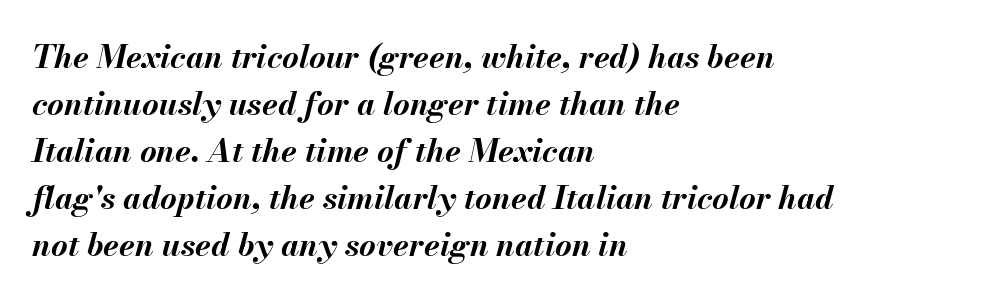
{"italic": "yes", "lean": "right", "slant_degrees": 13, "bold": "yes", "weight": "bold", "width": "normal", "stroke_contrast": "medium", "x_height": "small", "monospaced": "no", "underline": "no", "align": "left", "line_spacing": "normal", "line_spacing_ratio": 1.47, "letter_spacing": "normal", "letter_spacing_em": 0.0, "glyph_px": 32}
